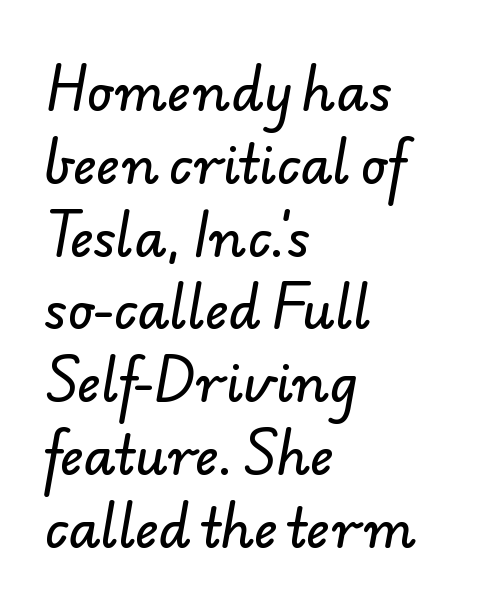
Characters follow at the spacing the type designer built in. Plain, unruled lines of type. Think of a printed novel: that variable character pitch is what you see here. Evenly set lines give the paragraph a standard silhouette.
